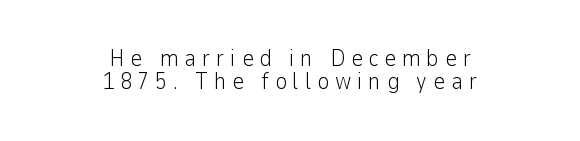
The typesetting does not lean heavy: it is not bold. One glance says dense: line gaps are narrower than usual. The foot of each line stays bare and open. Nope, not italic — everything's standing straight. This sample is center-justified, so both line endings float freely. The line texture is sparse and dotted thanks to wide tracking.
